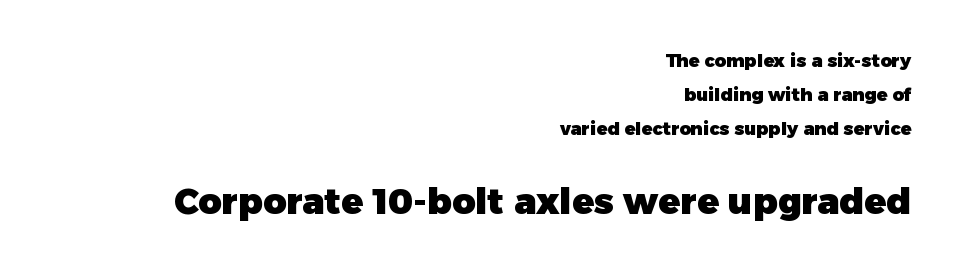
Glyph-to-glyph distance matches everyday printed text. The rendering uses natural spacing where letterforms have individual widths. Two sizes are in play, and the larger belongs to the second block. Plain, unruled lines of type.
